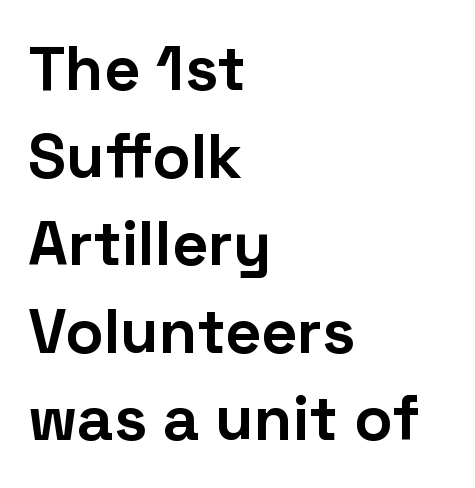
Q: Is the text bold? A: Yes.
Q: Is the text italic (slanted)? A: No, it is upright.
Q: Is the typeface a serif or a sans-serif typeface? A: Sans-serif.
Q: Is the text underlined? A: No.
Q: How is the paragraph aligned? A: Left-aligned.
Q: Is the spacing between letters normal or unusually wide? A: Normal.
Q: Is the spacing between lines tight, normal or loose? A: Normal.
Q: Width (condensed, normal, or wide)? A: Normal.
Q: Stroke contrast? A: Low.
Q: x-height? A: Medium.
Q: Monospaced? A: No.
